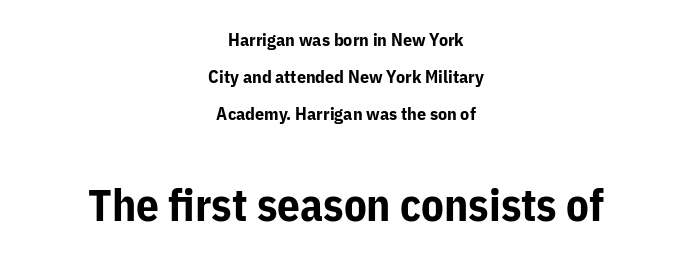
{"serif": "no", "italic": "no", "bold": "yes", "weight": "bold", "width": "normal", "stroke_contrast": "low", "x_height": "medium", "monospaced": "no", "underline": "no", "align": "center", "line_spacing": "loose", "line_spacing_ratio": 2.06, "letter_spacing": "normal", "letter_spacing_em": 0.0, "larger_block": "second", "size_ratio": 2.5, "glyph_px": 45}
